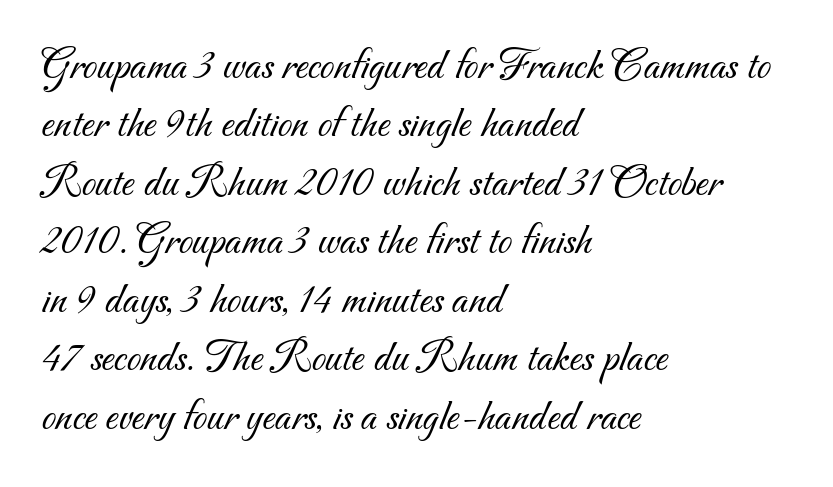
Q: Is the text bold? A: No.
Q: Is the typeface a serif or a sans-serif typeface? A: Sans-serif.
Q: Is the text underlined? A: No.
Q: How is the paragraph aligned? A: Left-aligned.
Q: Is the spacing between letters normal or unusually wide? A: Normal.
Q: Is the spacing between lines tight, normal or loose? A: Normal.
Q: Width (condensed, normal, or wide)? A: Normal.
Q: Stroke contrast? A: Medium.
Q: x-height? A: Small.
Q: Monospaced? A: No.
